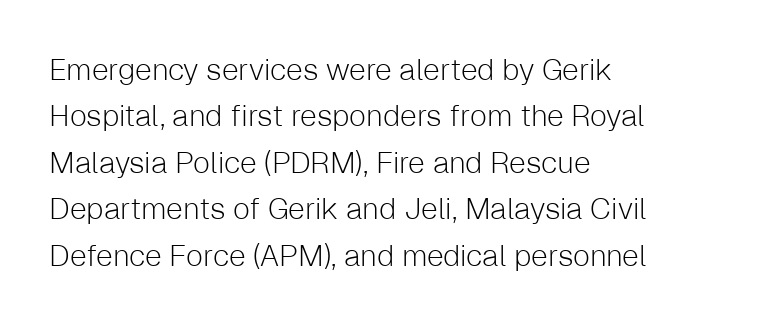
Each letter keeps its own natural width here, so spacing adapts to shape. The font family rendered here belongs to the sans-serif group. Each row of text sits above clean, open space. The face looks like a standard text weight, possibly lighter.
